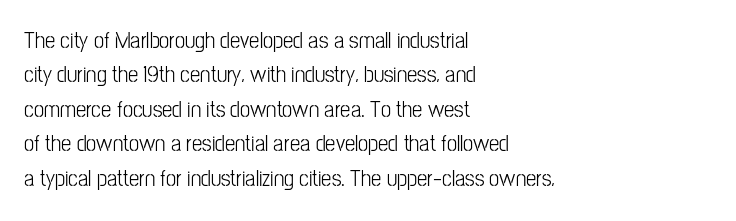
The image shows 23 px text type, upright; set left-aligned, normal line spacing (1.5x), normal letter spacing, not underlined.
